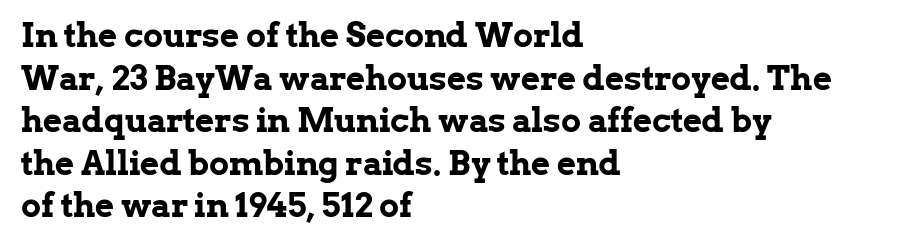
This rendering employs a face with finishing strokes, i.e., a serif. Teacher's note: observe the even left margin — that is flush-left alignment. There is no visible air inserted between adjacent glyphs. Set as a true bold cut, around the 700 mark.
